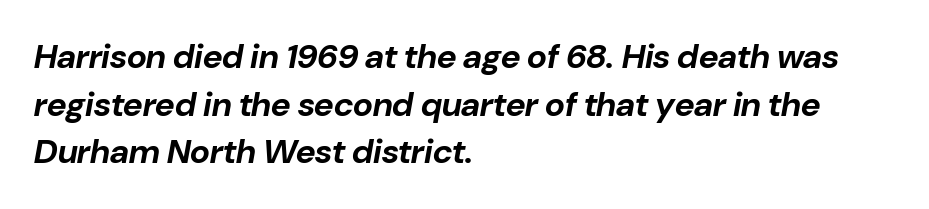
The image shows 34 px bold type, italic (leaning right); set left-aligned, normal line spacing (1.4x), normal letter spacing, not underlined; low stroke contrast and a medium x-height.
